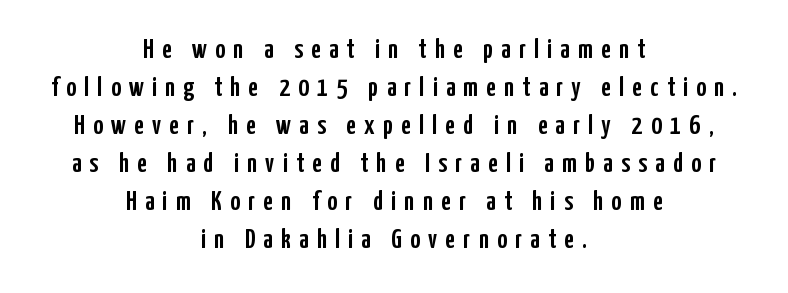
The image shows 27 px text type, upright; set centered, normal line spacing (1.41x), unusually wide letter spacing (+0.31 em), not underlined.
